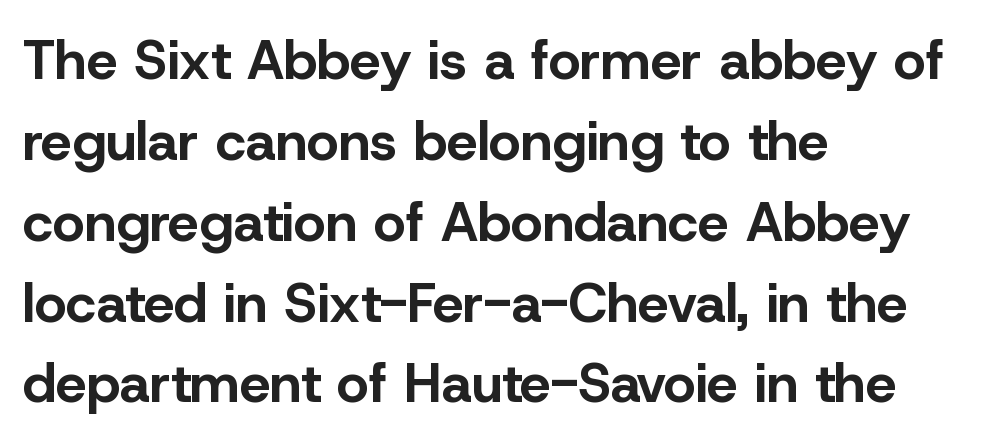
{"serif": "no", "italic": "no", "bold": "yes", "weight": "bold", "width": "normal", "stroke_contrast": "low", "x_height": "medium", "monospaced": "no", "underline": "no", "align": "left", "line_spacing": "normal", "line_spacing_ratio": 1.47, "letter_spacing": "normal", "letter_spacing_em": 0.0, "glyph_px": 55}
